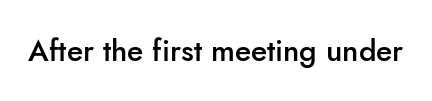
{"serif": "no", "italic": "no", "bold": "semi", "weight": "semibold", "width": "normal", "stroke_contrast": "low", "x_height": "small", "monospaced": "no", "underline": "no", "letter_spacing": "normal", "letter_spacing_em": 0.0, "glyph_px": 30}
